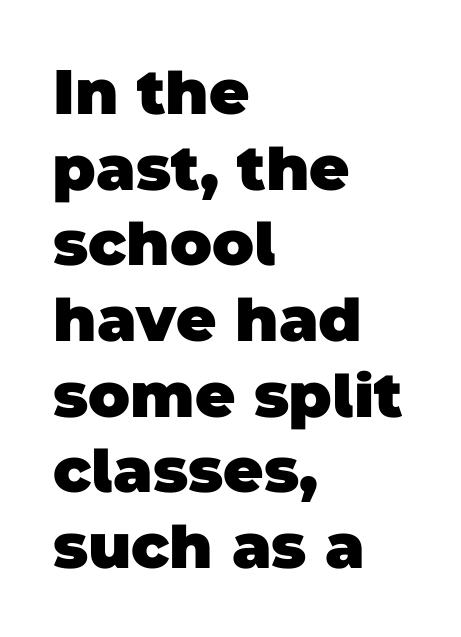
The designer went with a sans here, leaving each stem footless. You could not count columns in this text — the font is proportionally spaced. The passage shown is emphatically bold. Each line starts at the same left margin while the right side varies. Does extra space separate the letters? No, they use regular spacing.
